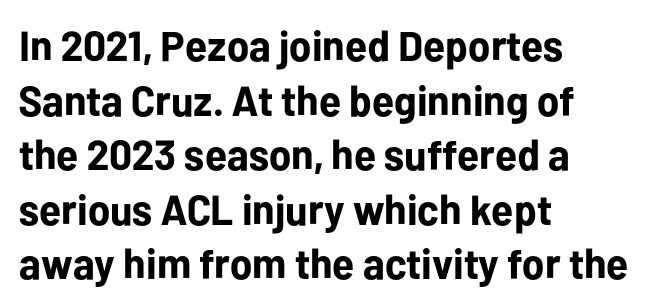
Q: Is the text bold? A: Yes.
Q: Is the text italic (slanted)? A: No, it is upright.
Q: Is the typeface a serif or a sans-serif typeface? A: Sans-serif.
Q: Is the text underlined? A: No.
Q: How is the paragraph aligned? A: Left-aligned.
Q: Is the spacing between letters normal or unusually wide? A: Normal.
Q: Is the spacing between lines tight, normal or loose? A: Normal.
Q: Width (condensed, normal, or wide)? A: Normal.
Q: Stroke contrast? A: Low.
Q: x-height? A: Medium.
Q: Monospaced? A: No.
